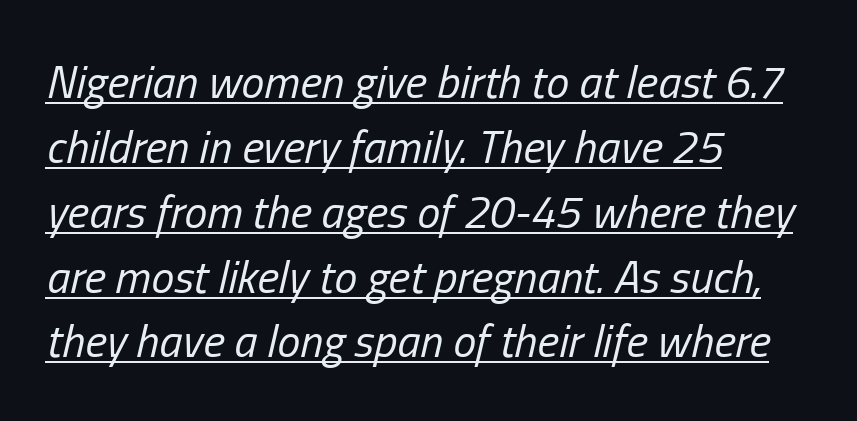
The type is set solid horizontally, with unmodified tracking. Think of a printed novel: that variable character pitch is what you see here. These lines were composed using italics. Stroke thickness stays within the range of a standard reading face or lighter.
